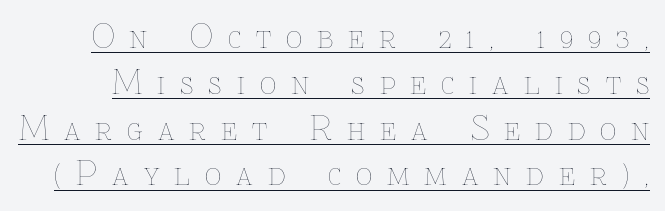
Q: Is the text bold? A: No.
Q: Is the text italic (slanted)? A: No, it is upright.
Q: Is the text underlined? A: Yes.
Q: Is the spacing between letters normal or unusually wide? A: Unusually wide.
Q: Is the spacing between lines tight, normal or loose? A: Normal.
Q: Width (condensed, normal, or wide)? A: Normal.
Q: Stroke contrast? A: Low.
Q: x-height? A: Medium.
Q: Monospaced? A: No.
